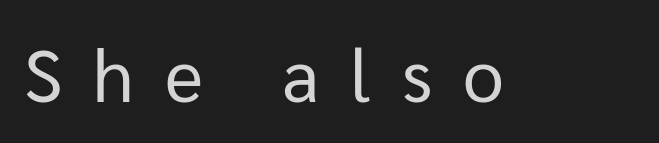
Nothing sits at the stroke ends, so this counts as sans-serif. Is there any slant? The stems are plumb. Looks like regular typesetting: each glyph gets only the width it needs. Letters rest on an invisible, unmarked baseline. What stands out about the letter spacing? Its width — letters are far apart.
